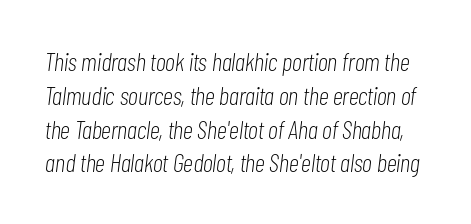
Q: Is the text bold? A: No.
Q: Is the text italic (slanted)? A: Yes, it leans right by about 7 degrees.
Q: Is the text underlined? A: No.
Q: Is the spacing between letters normal or unusually wide? A: Normal.
Q: Is the spacing between lines tight, normal or loose? A: Normal.
